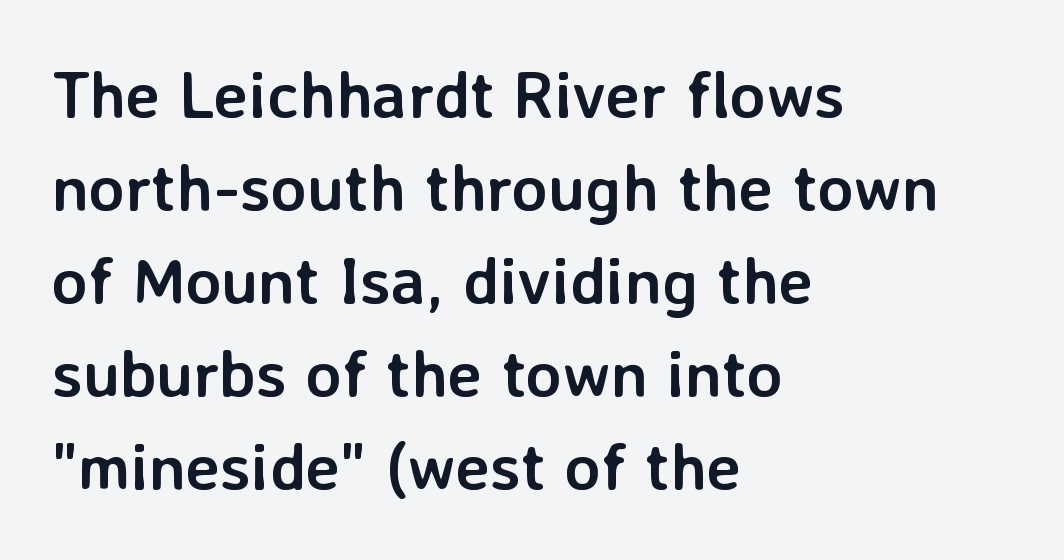
Q: Is the text bold? A: Yes.
Q: Is the text italic (slanted)? A: No, it is upright.
Q: Is the typeface a serif or a sans-serif typeface? A: Sans-serif.
Q: Is the text underlined? A: No.
Q: How is the paragraph aligned? A: Left-aligned.
Q: Is the spacing between letters normal or unusually wide? A: Normal.
Q: Is the spacing between lines tight, normal or loose? A: Normal.
Q: Width (condensed, normal, or wide)? A: Normal.
Q: Stroke contrast? A: Low.
Q: x-height? A: Medium.
Q: Monospaced? A: No.
